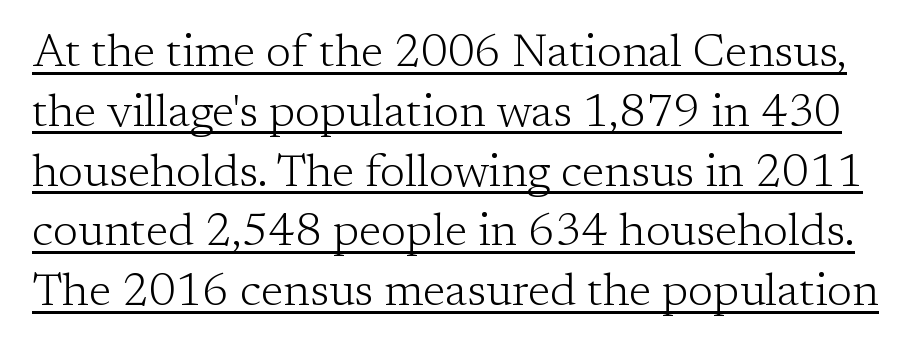
The image shows 46 px light serif type, upright; set normal line spacing (1.3x), normal letter spacing, underlined; low stroke contrast and a medium x-height.
